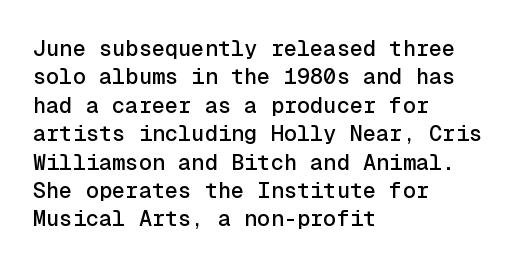
Does extra space separate the letters? No, they use regular spacing. Rows of type keep a routine distance in the vertical direction. Descender tails drop into unmarked territory. No italicization has been applied; the sample stays upright.
